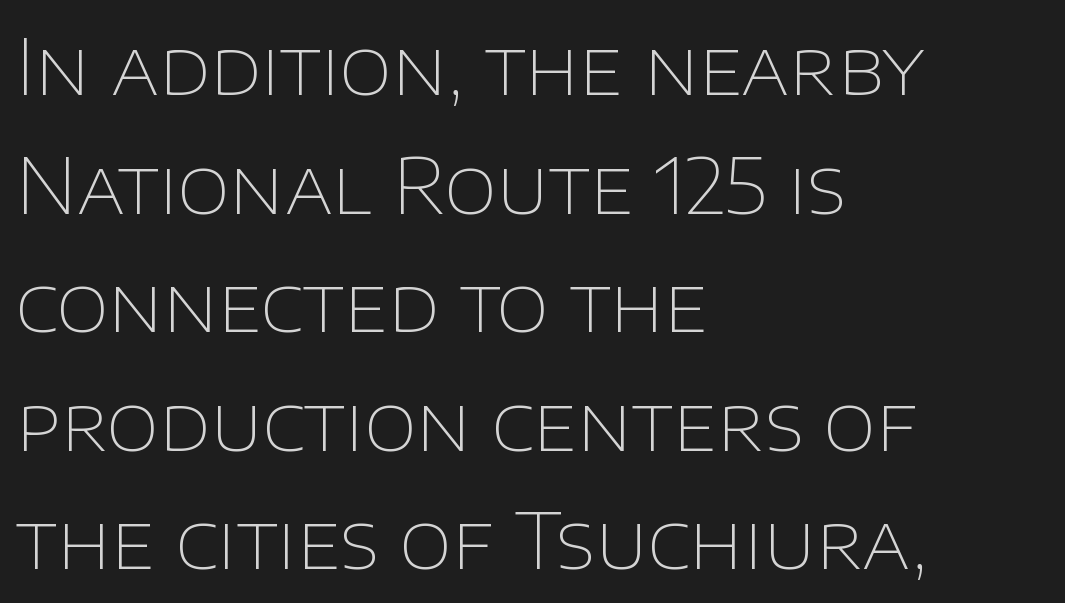
{"serif": "no", "italic": "no", "bold": "no", "weight": "thin", "width": "normal", "stroke_contrast": "low", "x_height": "large", "monospaced": "no", "underline": "no", "align": "left", "line_spacing": "normal", "line_spacing_ratio": 1.56, "letter_spacing": "normal", "letter_spacing_em": 0.0, "glyph_px": 76}
